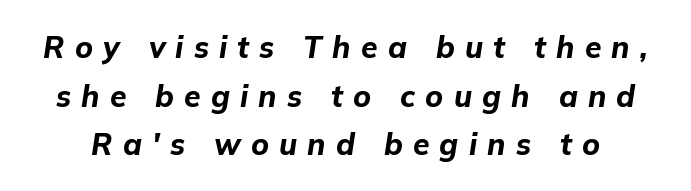
Normally led — the rows are evenly, conventionally spaced. What weight is shown? A full bold with thick strokes. Underlining? Definitely not there. You could not count columns in this text — the font is proportionally spaced. When letters slant like this, we call the style italic.
